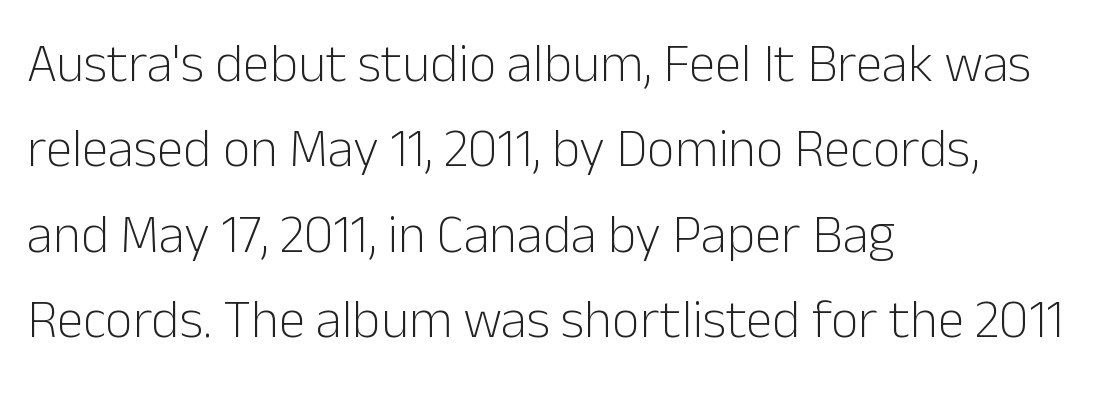
{"serif": "no", "italic": "no", "bold": "no", "weight": "light", "width": "normal", "stroke_contrast": "low", "x_height": "medium", "monospaced": "no", "underline": "no", "align": "left", "line_spacing": "normal", "line_spacing_ratio": 1.58, "letter_spacing": "normal", "letter_spacing_em": 0.0, "glyph_px": 54}
